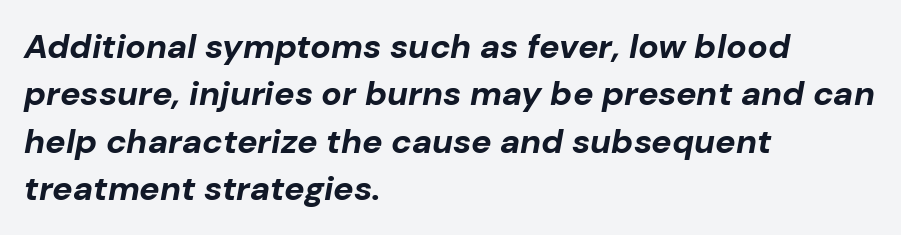
Q: Is the text bold? A: Yes.
Q: Is the text italic (slanted)? A: Yes, it leans right by about 10 degrees.
Q: Is the text underlined? A: No.
Q: How is the paragraph aligned? A: Left-aligned.
Q: Is the spacing between letters normal or unusually wide? A: Normal.
Q: Is the spacing between lines tight, normal or loose? A: Normal.
Q: Width (condensed, normal, or wide)? A: Normal.
Q: Stroke contrast? A: Low.
Q: x-height? A: Medium.
Q: Monospaced? A: No.
